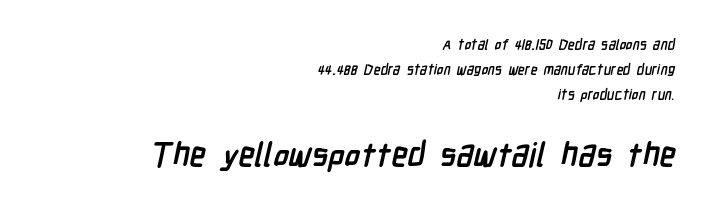
The image shows 33 px semibold, condensed sans-serif type; set right-aligned, line spacing 1.77x, normal letter spacing, not underlined; the second (bottom) block is 2.36x larger; low stroke contrast and a medium x-height.
